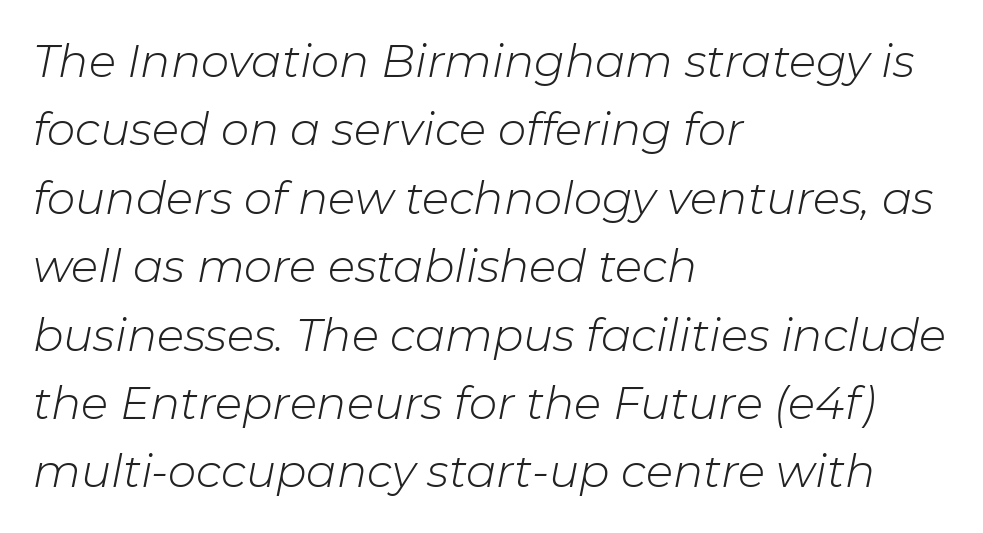
{"italic": "yes", "lean": "right", "slant_degrees": 11, "bold": "no", "weight": "light", "width": "normal", "stroke_contrast": "low", "x_height": "medium", "monospaced": "no", "underline": "no", "align": "left", "line_spacing": "normal", "line_spacing_ratio": 1.52, "letter_spacing": "normal", "letter_spacing_em": 0.0, "glyph_px": 45}
